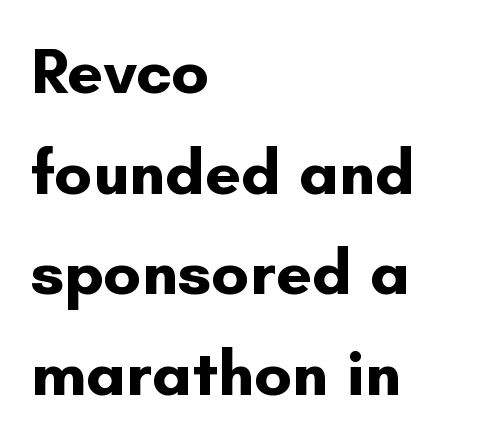
{"serif": "no", "italic": "no", "bold": "yes", "weight": "bold", "width": "normal", "stroke_contrast": "low", "x_height": "small", "monospaced": "no", "underline": "no", "align": "left", "line_spacing": "normal", "line_spacing_ratio": 1.55, "letter_spacing": "normal", "letter_spacing_em": 0.0, "glyph_px": 65}
